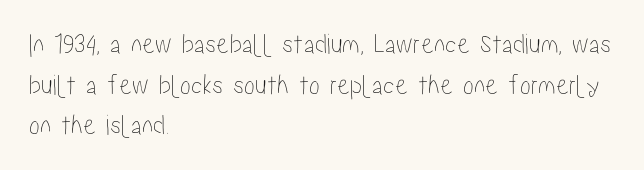
Q: Is the text italic (slanted)? A: No, it is upright.
Q: Is the text underlined? A: No.
Q: How is the paragraph aligned? A: Left-aligned.
Q: Is the spacing between letters normal or unusually wide? A: Normal.
Q: Is the spacing between lines tight, normal or loose? A: Normal.
Q: Width (condensed, normal, or wide)? A: Condensed.
Q: Stroke contrast? A: Low.
Q: x-height? A: Medium.
Q: Monospaced? A: No.
